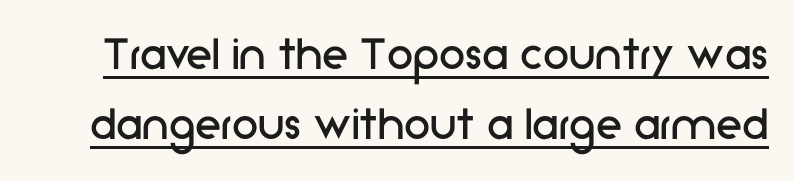
{"serif": "no", "italic": "no", "bold": "no", "weight": "regular", "width": "normal", "stroke_contrast": "low", "x_height": "medium", "monospaced": "no", "underline": "yes", "line_spacing": "normal", "line_spacing_ratio": 1.32, "letter_spacing": "normal", "letter_spacing_em": 0.0, "glyph_px": 53}
